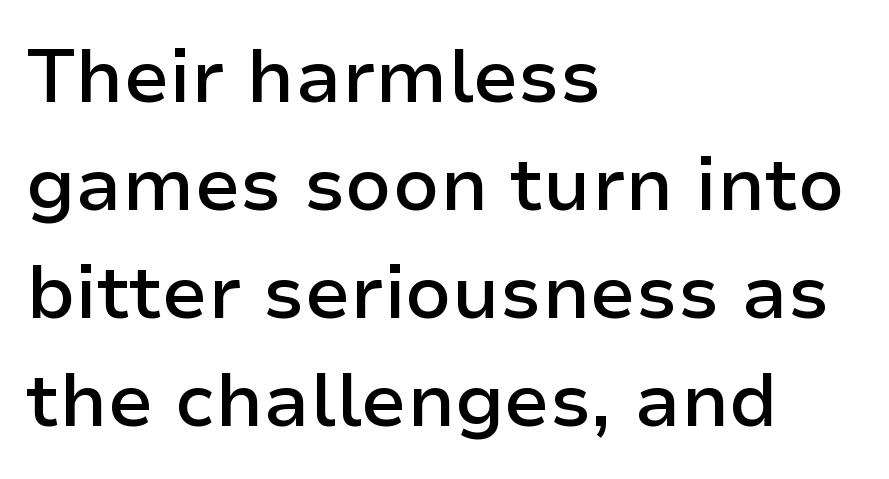
Q: Is the text bold? A: Semi-bold.
Q: Is the text italic (slanted)? A: No, it is upright.
Q: Is the typeface a serif or a sans-serif typeface? A: Sans-serif.
Q: Is the text underlined? A: No.
Q: How is the paragraph aligned? A: Left-aligned.
Q: Is the spacing between letters normal or unusually wide? A: Normal.
Q: Is the spacing between lines tight, normal or loose? A: Normal.
Q: Width (condensed, normal, or wide)? A: Normal.
Q: Stroke contrast? A: Low.
Q: x-height? A: Medium.
Q: Monospaced? A: No.
